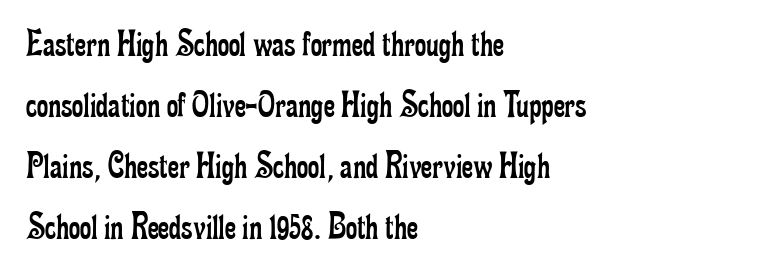
{"serif": "yes", "italic": "no", "bold": "no", "weight": "regular", "width": "condensed", "stroke_contrast": "low", "x_height": "small", "monospaced": "no", "underline": "no", "align": "left", "line_spacing": "normal", "line_spacing_ratio": 1.56, "letter_spacing": "normal", "letter_spacing_em": 0.0, "glyph_px": 39}
